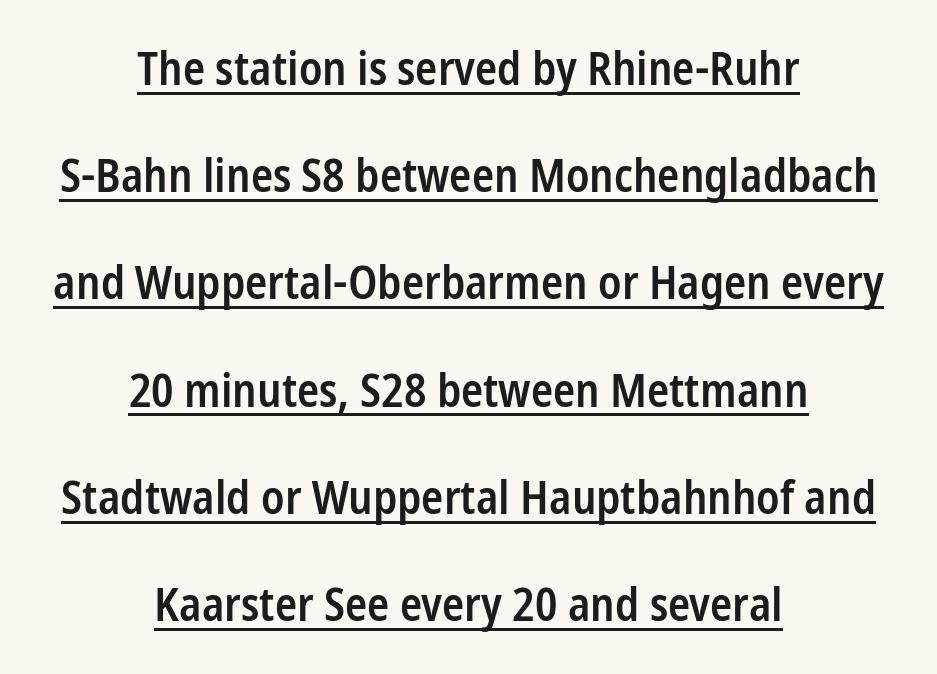
The image shows 46 px semibold, condensed sans-serif type, upright; set centered, loose line spacing (2.33x), normal letter spacing, underlined; low stroke contrast and a medium x-height.
